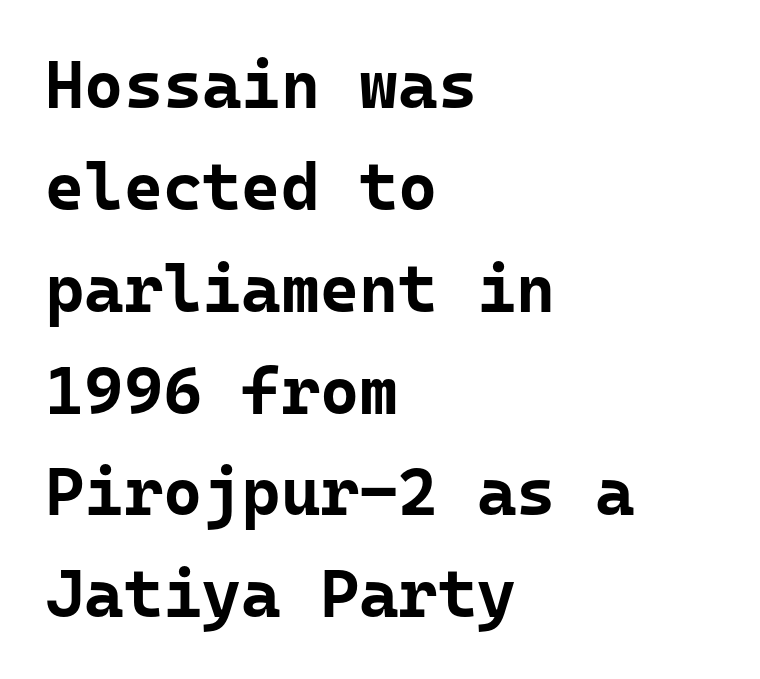
Q: Is the text bold? A: Yes.
Q: Is the text italic (slanted)? A: No, it is upright.
Q: Is the typeface a serif or a sans-serif typeface? A: Sans-serif.
Q: Is the text underlined? A: No.
Q: How is the paragraph aligned? A: Left-aligned.
Q: Is the spacing between letters normal or unusually wide? A: Normal.
Q: Is the spacing between lines tight, normal or loose? A: Normal.
Q: Width (condensed, normal, or wide)? A: Normal.
Q: Stroke contrast? A: Low.
Q: x-height? A: Medium.
Q: Monospaced? A: Yes.
